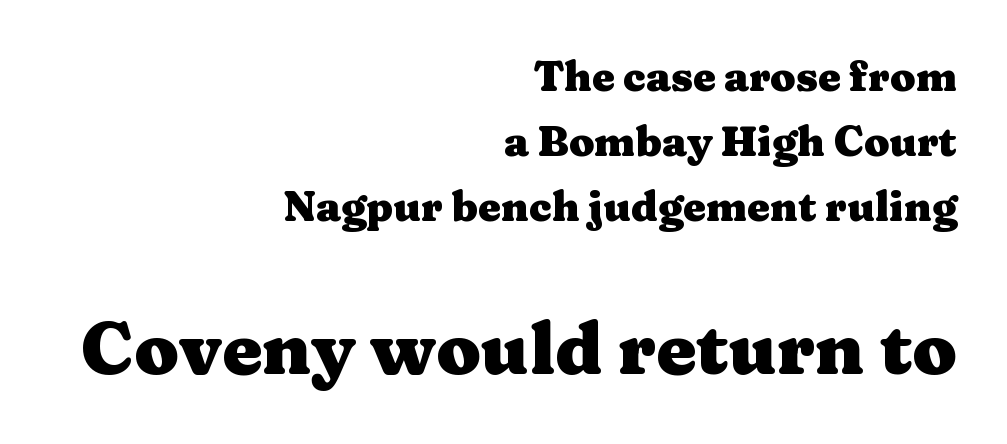
Q: Is the text bold? A: Yes.
Q: Is the text italic (slanted)? A: No, it is upright.
Q: Is the typeface a serif or a sans-serif typeface? A: Serif.
Q: Is the text underlined? A: No.
Q: How is the paragraph aligned? A: Right-aligned.
Q: Is the spacing between letters normal or unusually wide? A: Normal.
Q: Is the spacing between lines tight, normal or loose? A: Normal.
Q: Which block of text is set in a larger size, the first (top) or the second (bottom)? A: The second (bottom) one.
Q: Width (condensed, normal, or wide)? A: Wide.
Q: Stroke contrast? A: Medium.
Q: x-height? A: Medium.
Q: Monospaced? A: No.
